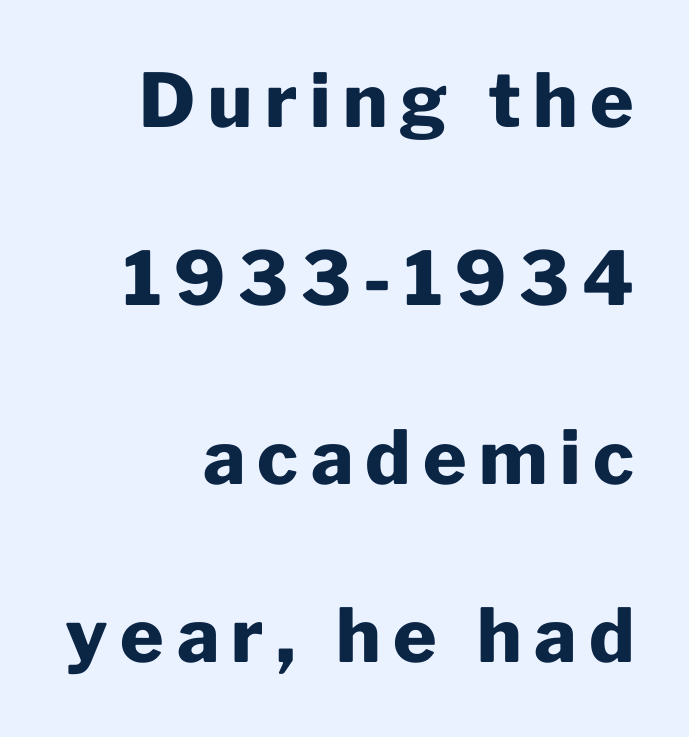
The image shows 74 px heavy sans-serif type, upright; set right-aligned, loose line spacing (2.41x), not underlined; low stroke contrast and a medium x-height.
